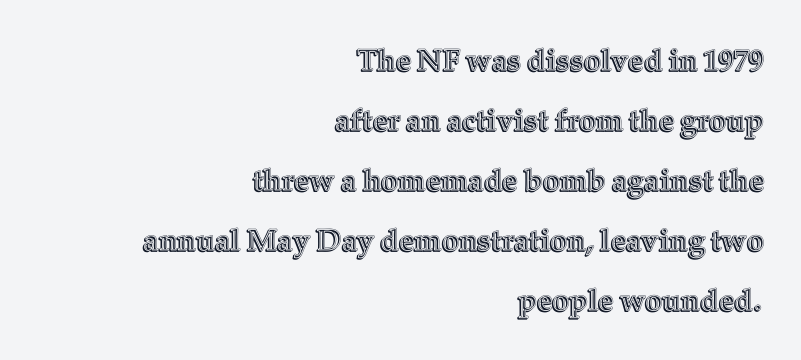
{"italic": "no", "width": "normal", "x_height": "medium", "monospaced": "no", "underline": "no", "align": "right", "line_spacing": "loose", "line_spacing_ratio": 2.0, "letter_spacing": "normal", "letter_spacing_em": 0.0, "glyph_px": 30}
